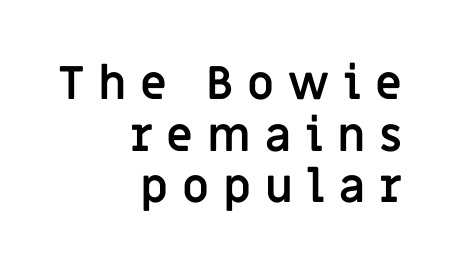
{"serif": "no", "italic": "no", "bold": "yes", "weight": "semibold", "width": "normal", "stroke_contrast": "low", "x_height": "large", "monospaced": "no", "underline": "no", "align": "right", "line_spacing": "tight", "line_spacing_ratio": 1.12, "letter_spacing": "wide", "letter_spacing_em": 0.3, "glyph_px": 46}
